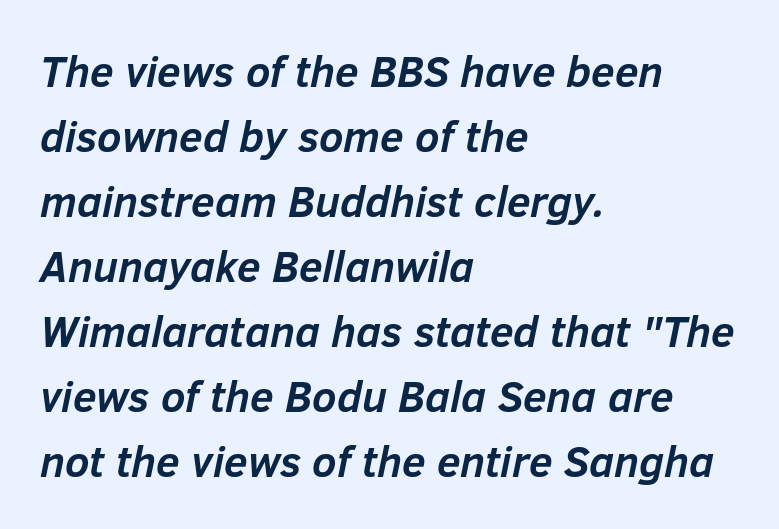
{"italic": "yes", "lean": "right", "slant_degrees": 12, "bold": "yes", "weight": "semibold", "width": "normal", "stroke_contrast": "low", "x_height": "medium", "monospaced": "no", "underline": "no", "align": "left", "line_spacing": "normal", "line_spacing_ratio": 1.51, "letter_spacing": "normal", "letter_spacing_em": 0.0, "glyph_px": 43}
